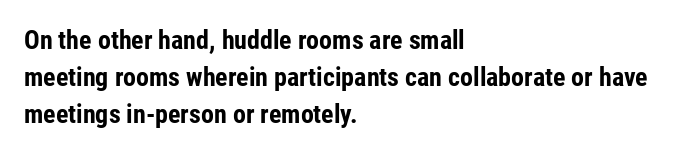
Notice how descenders clear the ascenders below comfortably — that's standard leading. Compared with an ordinary text face, these strokes are far heavier — a full bold. Compared with typical body copy, the letter spacing here is the same. Italic: no, the glyphs are upright roman. The rag falls on the right side of this text block. Descenders hang freely into open space.
